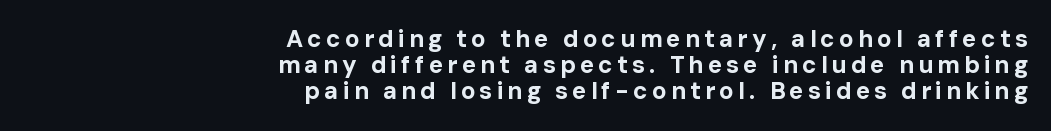
Q: Is the text bold? A: Yes.
Q: Is the text italic (slanted)? A: No, it is upright.
Q: Is the text underlined? A: No.
Q: How is the paragraph aligned? A: Right-aligned.
Q: Is the spacing between lines tight, normal or loose? A: Tight.
